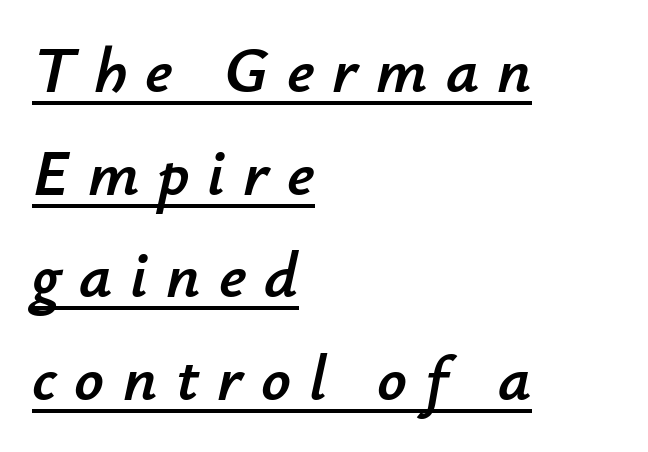
The image shows 65 px text type, italic (leaning right); set left-aligned, normal line spacing (1.58x), unusually wide letter spacing (+0.28 em), underlined; low stroke contrast and a small x-height.
